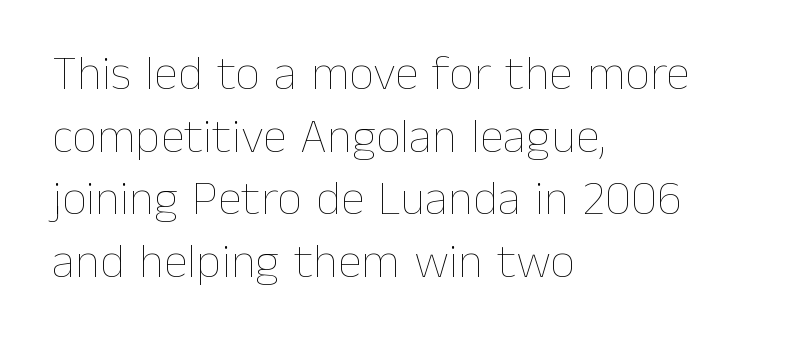
{"italic": "no", "bold": "no", "weight": "thin", "width": "normal", "stroke_contrast": "low", "x_height": "medium", "monospaced": "no", "underline": "no", "align": "left", "line_spacing": "normal", "line_spacing_ratio": 1.28, "letter_spacing": "normal", "letter_spacing_em": 0.0, "glyph_px": 49}
